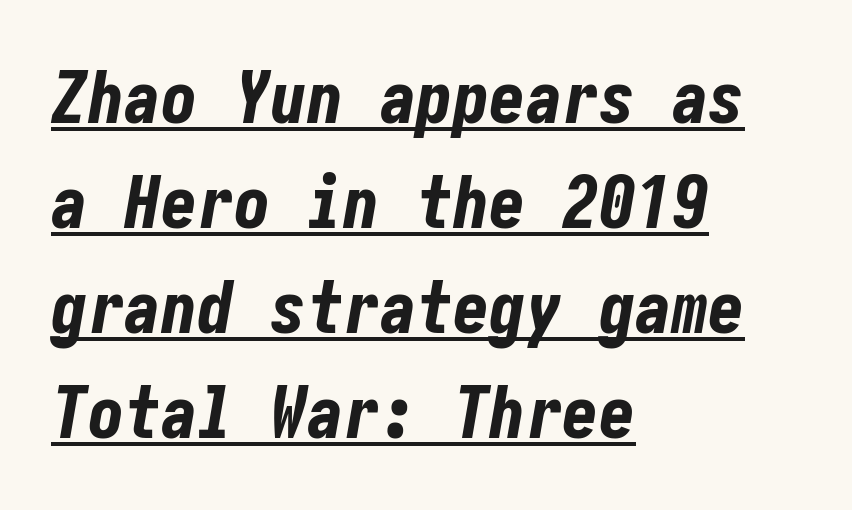
The image shows 73 px bold, condensed type, italic (leaning right); set left-aligned, normal line spacing (1.44x), normal letter spacing, underlined; low stroke contrast and a medium x-height.
